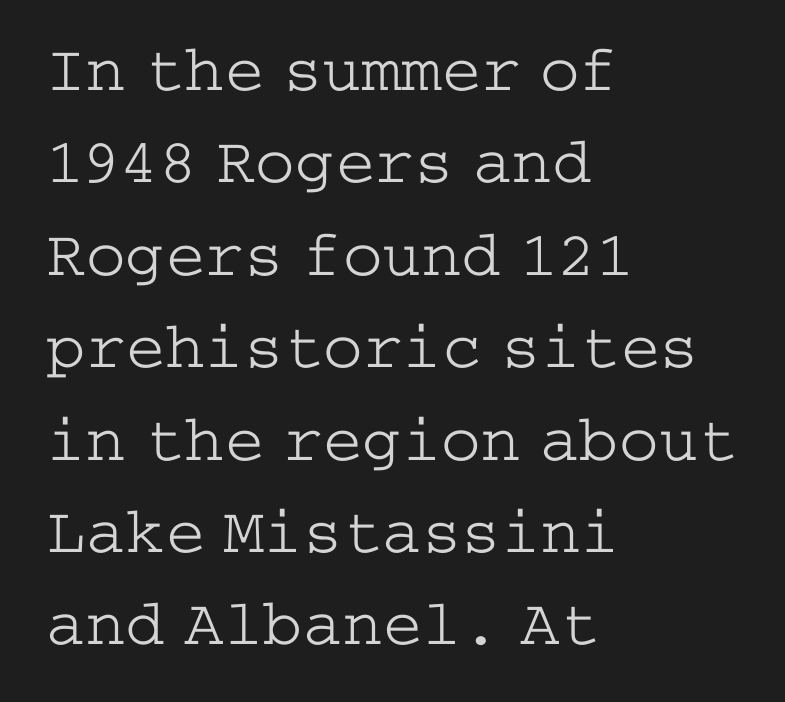
Interline gaps are of average width in this sample. How are the letters spaced? Ordinarily, with no added tracking. Typographically, this falls in the serif category. The lettering stays uniformly vertical, giving the passage a roman look. Check the space under the baseline: it is left empty. The typesetter chose a ragged-right arrangement here.
